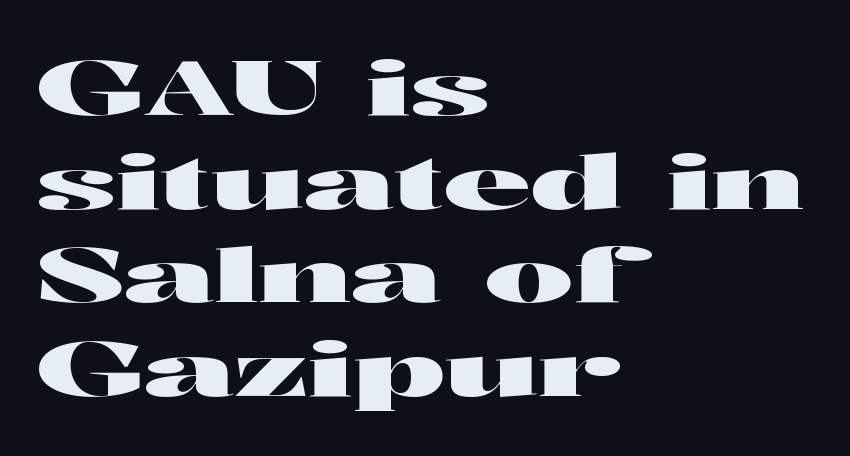
Descender tails drop into unmarked territory. The letters stand upright; this is a roman face. Words appear dense and cohesive because spacing is normal. The designer left line spacing at the default. Each letter keeps its own natural width here, so spacing adapts to shape.
